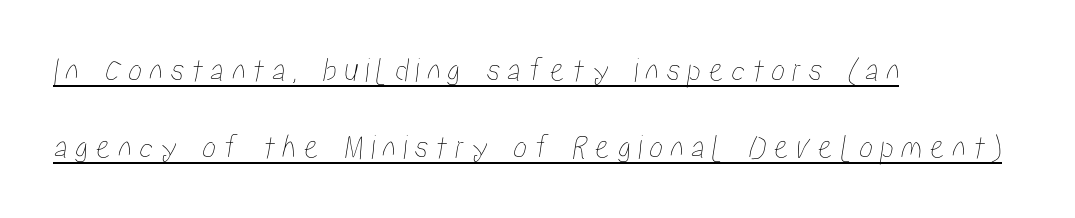
{"width": "condensed", "stroke_contrast": "low", "x_height": "medium", "monospaced": "no", "underline": "yes", "align": "left", "line_spacing": "loose", "line_spacing_ratio": 2.19, "letter_spacing": "wide", "letter_spacing_em": 0.2, "glyph_px": 35}
